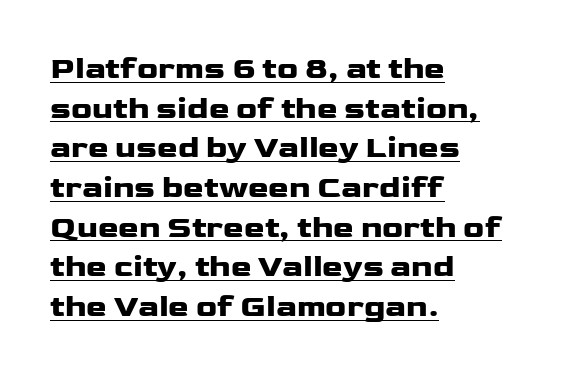
Q: Is the text bold? A: Yes.
Q: Is the text italic (slanted)? A: No, it is upright.
Q: Is the typeface a serif or a sans-serif typeface? A: Sans-serif.
Q: Is the text underlined? A: Yes.
Q: How is the paragraph aligned? A: Left-aligned.
Q: Is the spacing between letters normal or unusually wide? A: Normal.
Q: Is the spacing between lines tight, normal or loose? A: Normal.
Q: Width (condensed, normal, or wide)? A: Wide.
Q: Stroke contrast? A: Low.
Q: x-height? A: Medium.
Q: Monospaced? A: No.
